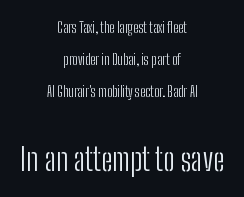
Q: Is the text bold? A: No.
Q: Is the text italic (slanted)? A: No, it is upright.
Q: Is the typeface a serif or a sans-serif typeface? A: Sans-serif.
Q: Is the text underlined? A: No.
Q: How is the paragraph aligned? A: Centered.
Q: Is the spacing between letters normal or unusually wide? A: Normal.
Q: Is the spacing between lines tight, normal or loose? A: Loose.
Q: Which block of text is set in a larger size, the first (top) or the second (bottom)? A: The second (bottom) one.
Q: Width (condensed, normal, or wide)? A: Condensed.
Q: Stroke contrast? A: Low.
Q: x-height? A: Medium.
Q: Monospaced? A: No.
